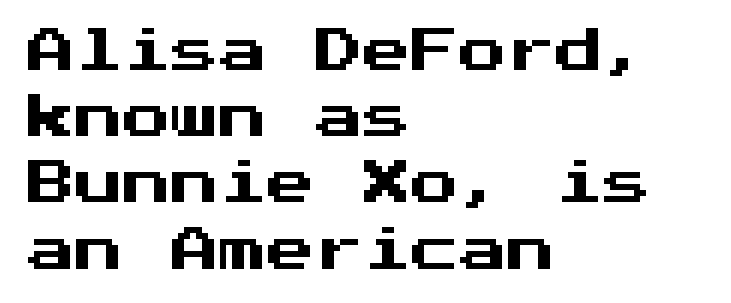
The image shows 48 px sans-serif type, upright, monospaced; set left-aligned, normal line spacing (1.38x), normal letter spacing, not underlined; medium stroke contrast and a medium x-height.
